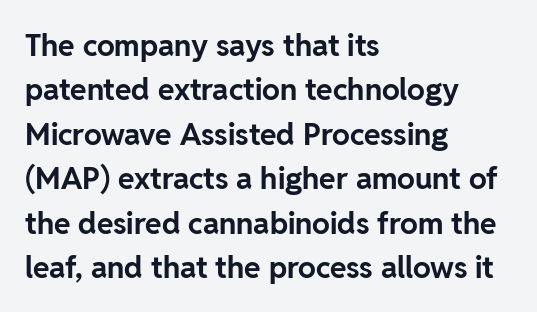
{"serif": "no", "italic": "no", "bold": "yes", "weight": "bold", "width": "normal", "stroke_contrast": "low", "x_height": "medium", "monospaced": "no", "underline": "no", "align": "left", "line_spacing": "normal", "line_spacing_ratio": 1.48, "letter_spacing": "normal", "letter_spacing_em": 0.0, "glyph_px": 30}
